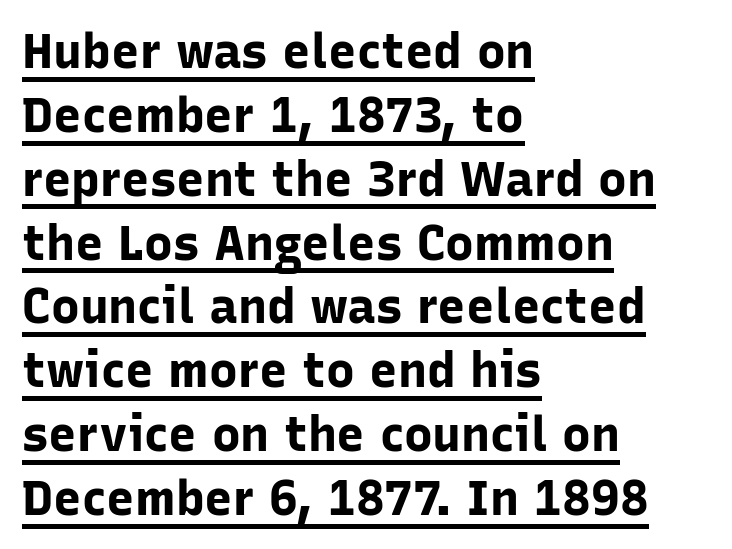
Q: Is the text bold? A: Yes.
Q: Is the text italic (slanted)? A: No, it is upright.
Q: Is the typeface a serif or a sans-serif typeface? A: Sans-serif.
Q: Is the text underlined? A: Yes.
Q: How is the paragraph aligned? A: Left-aligned.
Q: Is the spacing between letters normal or unusually wide? A: Normal.
Q: Is the spacing between lines tight, normal or loose? A: Normal.
Q: Width (condensed, normal, or wide)? A: Normal.
Q: Stroke contrast? A: Low.
Q: x-height? A: Medium.
Q: Monospaced? A: No.
